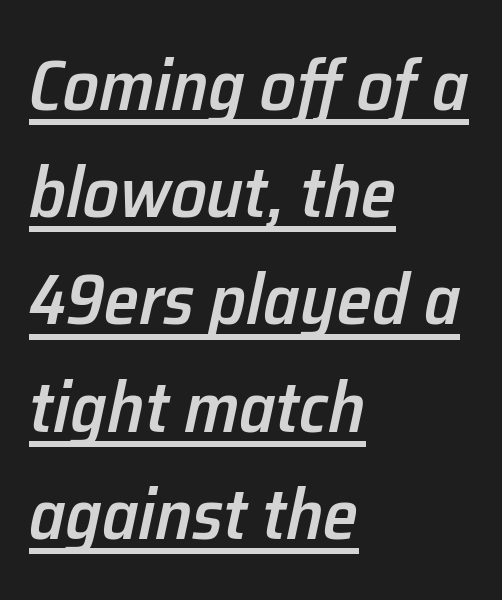
Each new line begins a customary step beneath the previous one. Decoration check: the copy is underlined. Caption: multi-line text, flush left, ragged right. Looks like regular typesetting: each glyph gets only the width it needs. The line texture is even and compact thanks to regular tracking. Style check: oblique.
